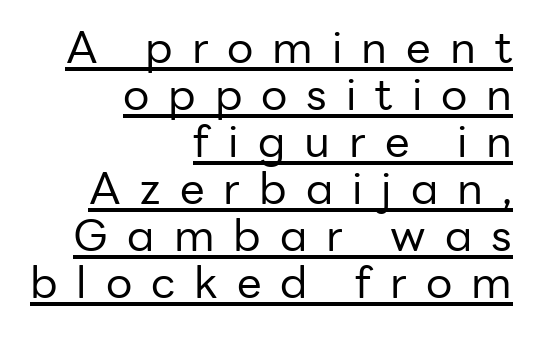
A typesetter would call this proportional, since set widths differ per character. Tracking value appears strongly positive — letters spread wide. Very little white space separates one row of letters from the next. This sample uses an upright cut, with every glyph sitting square on the baseline. The cut favours lightness, reaching ordinary text weight at its darkest.
